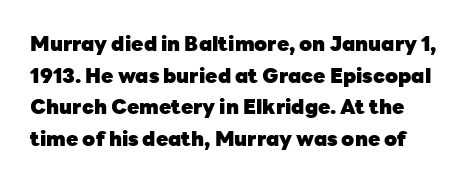
Q: Is the text bold? A: Yes.
Q: Is the text italic (slanted)? A: No, it is upright.
Q: Is the text underlined? A: No.
Q: Is the spacing between letters normal or unusually wide? A: Normal.
Q: Is the spacing between lines tight, normal or loose? A: Normal.
